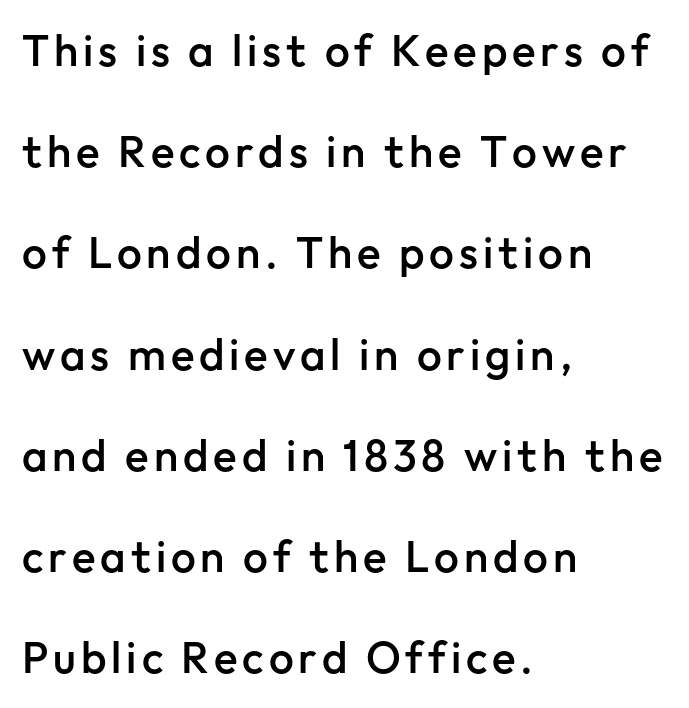
Q: Is the text bold? A: Semi-bold.
Q: Is the text italic (slanted)? A: No, it is upright.
Q: Is the typeface a serif or a sans-serif typeface? A: Sans-serif.
Q: Is the text underlined? A: No.
Q: How is the paragraph aligned? A: Left-aligned.
Q: Is the spacing between lines tight, normal or loose? A: Loose.
Q: Width (condensed, normal, or wide)? A: Normal.
Q: Stroke contrast? A: Low.
Q: x-height? A: Medium.
Q: Monospaced? A: No.
